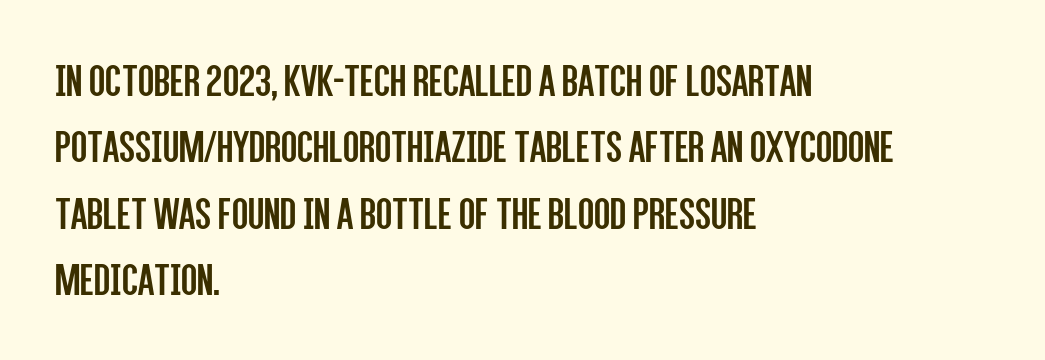
Q: Is the text bold? A: No.
Q: Is the text italic (slanted)? A: No, it is upright.
Q: Is the typeface a serif or a sans-serif typeface? A: Sans-serif.
Q: Is the text underlined? A: No.
Q: How is the paragraph aligned? A: Left-aligned.
Q: Is the spacing between letters normal or unusually wide? A: Normal.
Q: Is the spacing between lines tight, normal or loose? A: Normal.
Q: Width (condensed, normal, or wide)? A: Condensed.
Q: Stroke contrast? A: Low.
Q: x-height? A: Large.
Q: Monospaced? A: No.
